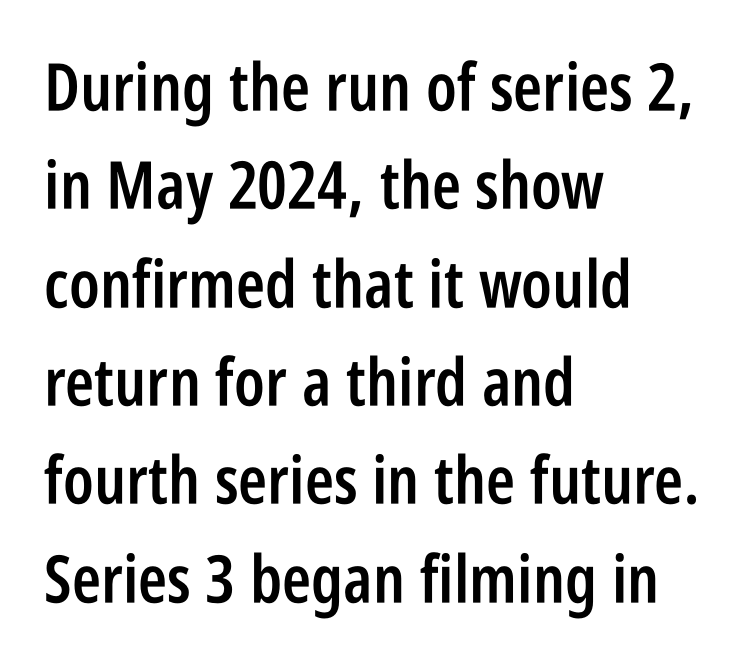
Q: Is the text bold? A: Semi-bold.
Q: Is the text italic (slanted)? A: No, it is upright.
Q: Is the typeface a serif or a sans-serif typeface? A: Sans-serif.
Q: Is the text underlined? A: No.
Q: How is the paragraph aligned? A: Left-aligned.
Q: Is the spacing between letters normal or unusually wide? A: Normal.
Q: Is the spacing between lines tight, normal or loose? A: Normal.
Q: Width (condensed, normal, or wide)? A: Condensed.
Q: Stroke contrast? A: Low.
Q: x-height? A: Large.
Q: Monospaced? A: No.
